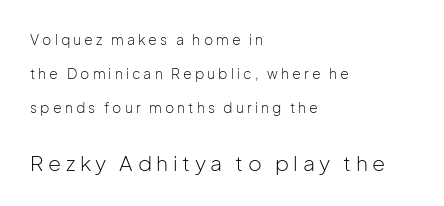
Q: Is the text bold? A: No.
Q: Is the text italic (slanted)? A: No, it is upright.
Q: Is the text underlined? A: No.
Q: How is the paragraph aligned? A: Left-aligned.
Q: Is the spacing between letters normal or unusually wide? A: Unusually wide.
Q: Is the spacing between lines tight, normal or loose? A: Loose.
Q: Which block of text is set in a larger size, the first (top) or the second (bottom)? A: The second (bottom) one.
